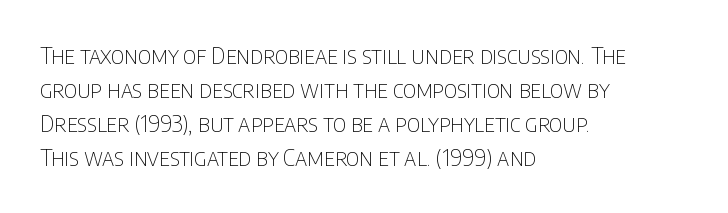
The type sits square on the baseline with zero lean. Stem width sits at or under what a default text font uses. Horizontally, the lines are justified to the leading edge only. This sample keeps an unexceptional amount of space between lines. The space beneath each line is pristine and unruled. There is no visible air inserted between adjacent glyphs.
